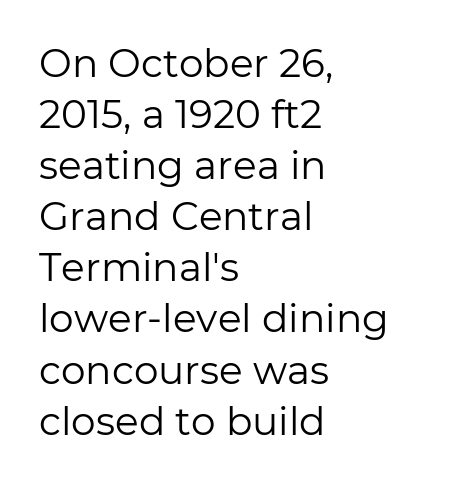
{"serif": "no", "italic": "no", "bold": "no", "weight": "regular", "width": "normal", "stroke_contrast": "low", "x_height": "medium", "monospaced": "no", "underline": "no", "align": "left", "line_spacing": "normal", "line_spacing_ratio": 1.31, "letter_spacing": "normal", "letter_spacing_em": 0.0, "glyph_px": 39}
